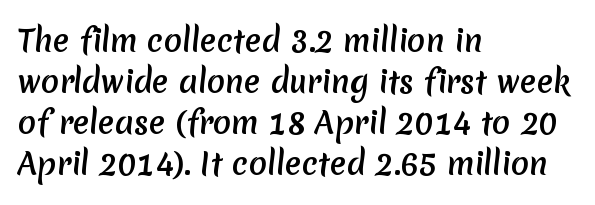
{"serif": "no", "width": "normal", "stroke_contrast": "medium", "x_height": "medium", "monospaced": "no", "underline": "no", "align": "left", "line_spacing": "normal", "line_spacing_ratio": 1.37, "letter_spacing": "normal", "letter_spacing_em": 0.0, "glyph_px": 30}
